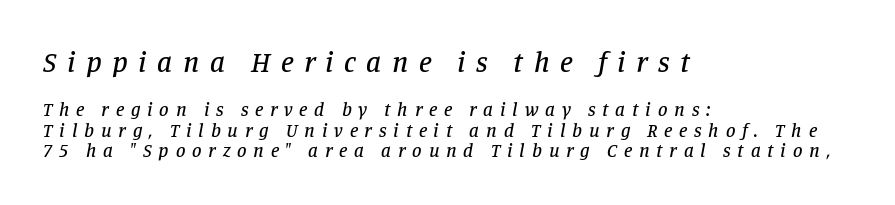
The passage shown has open, widely tracked lettering throughout. Only glyphs here, with clear space below each row. I'd call this a serif setting — the letters wear small feet. Do the characters align in a grid? No, the font is proportional. Interline gaps are noticeably narrow in this sample. It's the slanting kind of type.
